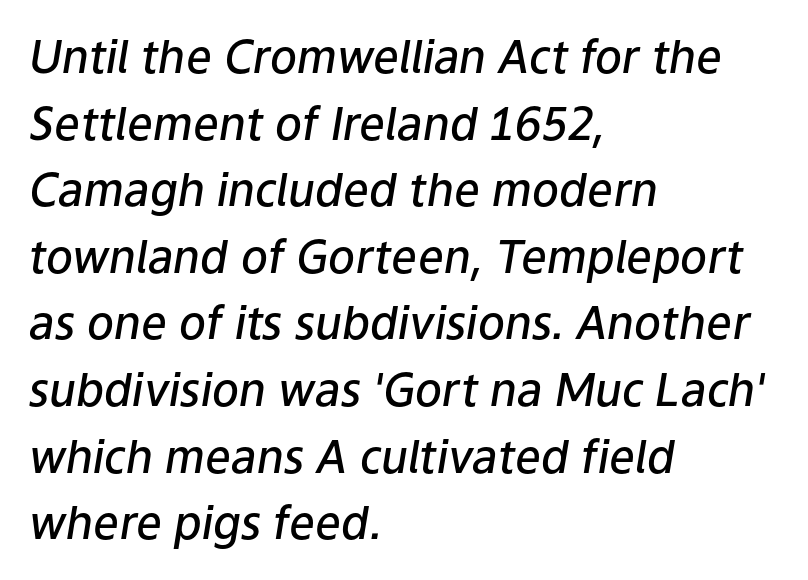
{"italic": "yes", "lean": "right", "slant_degrees": 9, "bold": "semi", "weight": "semibold", "width": "normal", "stroke_contrast": "low", "x_height": "medium", "monospaced": "no", "underline": "no", "align": "left", "line_spacing": "normal", "line_spacing_ratio": 1.48, "letter_spacing": "normal", "letter_spacing_em": 0.0, "glyph_px": 45}
